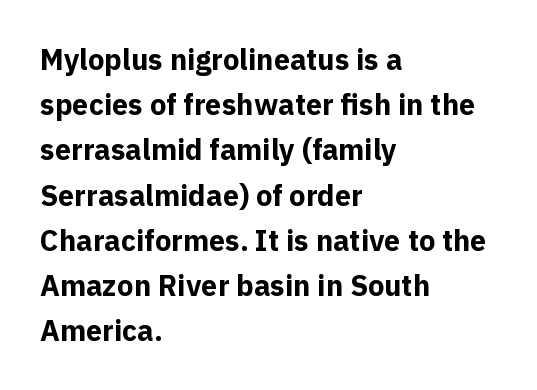
Alignment: flush left. Has an underline been added? It has not. A typesetter would call this leading conventional body-copy spacing. The face used here is a sans, in the tradition of grotesques and geometrics. Look at the stroke-to-counter ratio: heavy, a bold. This sample uses plain, unmodified letter spacing.
